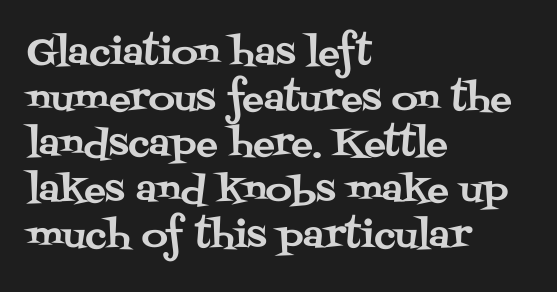
{"serif": "yes", "italic": "no", "width": "normal", "stroke_contrast": "medium", "x_height": "large", "monospaced": "no", "underline": "no", "align": "left", "line_spacing": "normal", "line_spacing_ratio": 1.27, "letter_spacing": "normal", "letter_spacing_em": 0.0, "glyph_px": 36}
